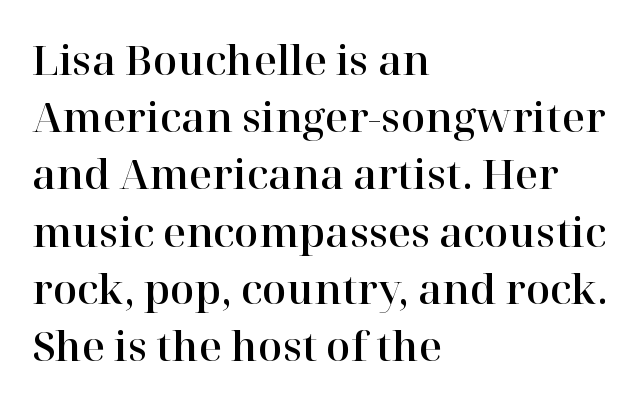
The line texture is even and compact thanks to regular tracking. The foot of each line stays bare and open. Unlike a clean sans, this face finishes its strokes with serifs. Casual observation: everything's shoved over to the left.
